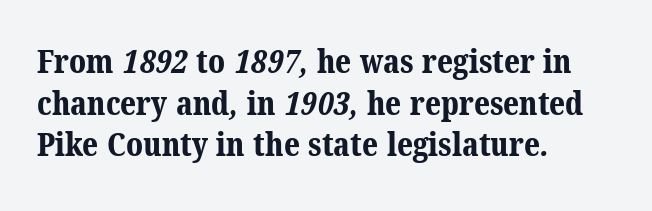
{"serif": "yes", "bold": "yes", "weight": "bold", "width": "normal", "stroke_contrast": "medium", "x_height": "medium", "monospaced": "no", "underline": "no", "align": "left", "line_spacing": "normal", "line_spacing_ratio": 1.26, "letter_spacing": "normal", "letter_spacing_em": 0.0, "glyph_px": 33}
